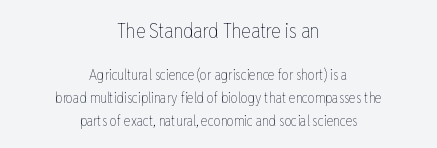
Q: Is the text bold? A: No.
Q: Is the text italic (slanted)? A: No, it is upright.
Q: Is the text underlined? A: No.
Q: How is the paragraph aligned? A: Centered.
Q: Is the spacing between letters normal or unusually wide? A: Normal.
Q: Is the spacing between lines tight, normal or loose? A: Normal.
Q: Which block of text is set in a larger size, the first (top) or the second (bottom)? A: The first (top) one.
